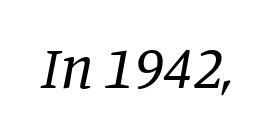
This reads as an unemphasized weight, regular at the heaviest. Short note: letters normally spaced. Clear beneath every line of the passage. These lines were composed using italics. Character widths vary here, with narrow letters taking less room than wide ones.
